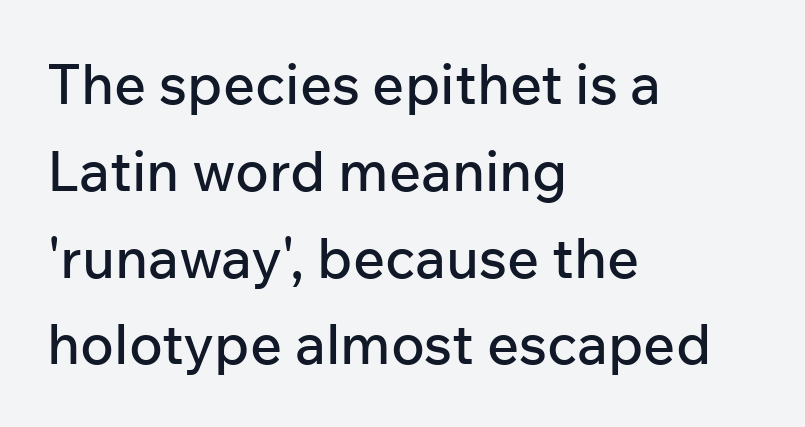
Q: Is the text italic (slanted)? A: No, it is upright.
Q: Is the typeface a serif or a sans-serif typeface? A: Sans-serif.
Q: Is the text underlined? A: No.
Q: How is the paragraph aligned? A: Left-aligned.
Q: Is the spacing between letters normal or unusually wide? A: Normal.
Q: Is the spacing between lines tight, normal or loose? A: Normal.
Q: Width (condensed, normal, or wide)? A: Normal.
Q: Stroke contrast? A: Low.
Q: x-height? A: Medium.
Q: Monospaced? A: No.
